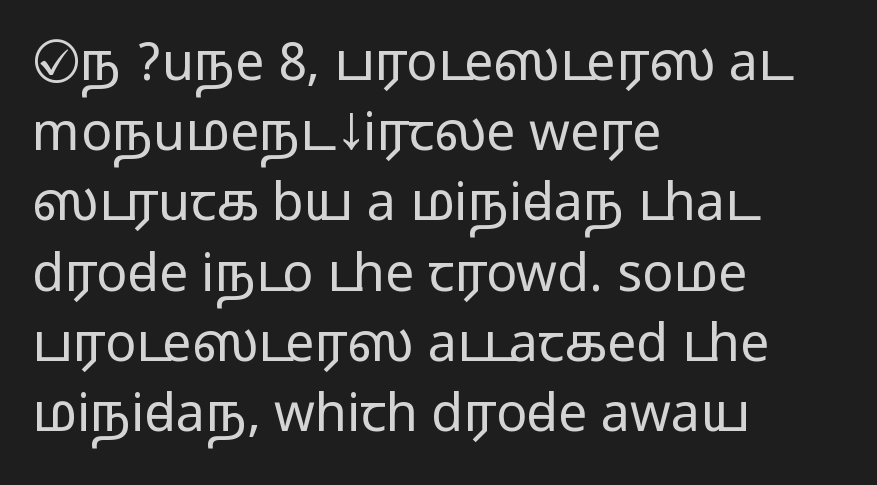
{"serif": "no", "italic": "no", "width": "wide", "stroke_contrast": "medium", "monospaced": "no", "underline": "no", "align": "left", "line_spacing": "normal", "line_spacing_ratio": 1.35, "letter_spacing": "normal", "letter_spacing_em": 0.0, "glyph_px": 52}
